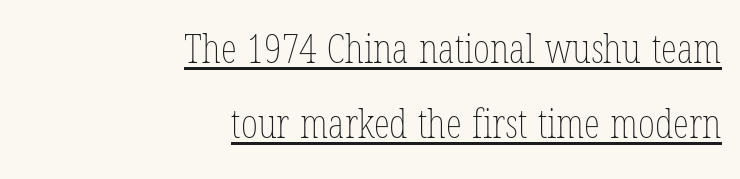
Q: Is the text bold? A: No.
Q: Is the text italic (slanted)? A: No, it is upright.
Q: Is the text underlined? A: Yes.
Q: How is the paragraph aligned? A: Right-aligned.
Q: Is the spacing between letters normal or unusually wide? A: Normal.
Q: Width (condensed, normal, or wide)? A: Condensed.
Q: Stroke contrast? A: Low.
Q: x-height? A: Medium.
Q: Monospaced? A: No.
